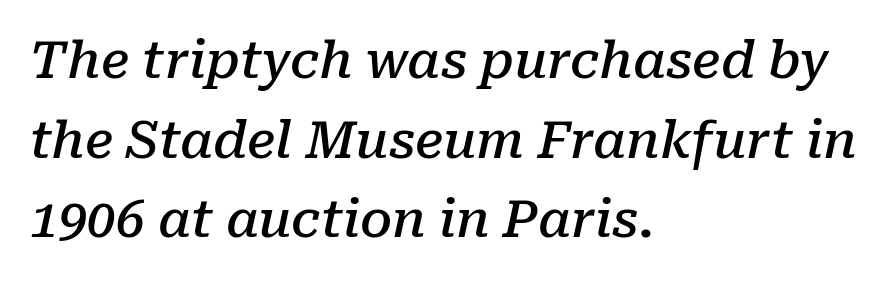
{"serif": "yes", "italic": "yes", "lean": "right", "slant_degrees": 10, "bold": "semi", "weight": "semibold", "width": "normal", "stroke_contrast": "low", "x_height": "medium", "monospaced": "no", "underline": "no", "align": "left", "line_spacing": "normal", "line_spacing_ratio": 1.56, "letter_spacing": "normal", "letter_spacing_em": 0.0, "glyph_px": 51}
